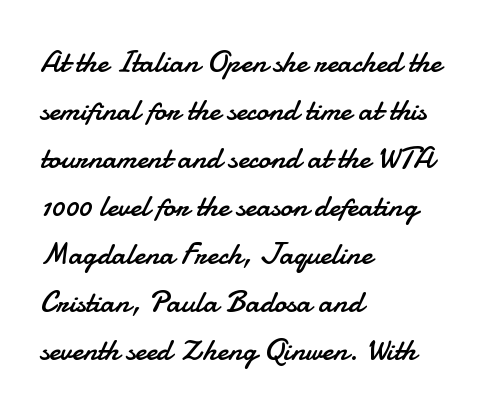
Q: Is the text bold? A: No.
Q: Is the text italic (slanted)? A: Yes.
Q: Is the typeface a serif or a sans-serif typeface? A: Sans-serif.
Q: Is the text underlined? A: No.
Q: How is the paragraph aligned? A: Left-aligned.
Q: Is the spacing between letters normal or unusually wide? A: Normal.
Q: Is the spacing between lines tight, normal or loose? A: Normal.
Q: Width (condensed, normal, or wide)? A: Normal.
Q: Stroke contrast? A: Low.
Q: x-height? A: Small.
Q: Monospaced? A: No.
